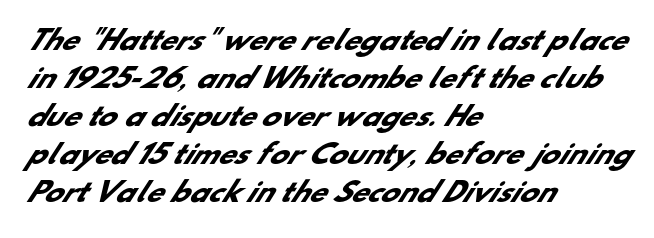
Q: Is the text bold? A: Yes.
Q: Is the text underlined? A: No.
Q: How is the paragraph aligned? A: Left-aligned.
Q: Is the spacing between letters normal or unusually wide? A: Normal.
Q: Is the spacing between lines tight, normal or loose? A: Normal.
